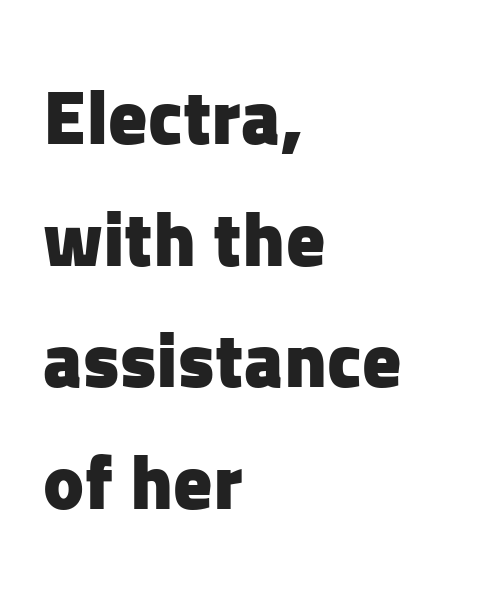
The image shows 77 px heavy sans-serif type, upright; set left-aligned, normal line spacing (1.58x), normal letter spacing, not underlined; low stroke contrast and a medium x-height.
